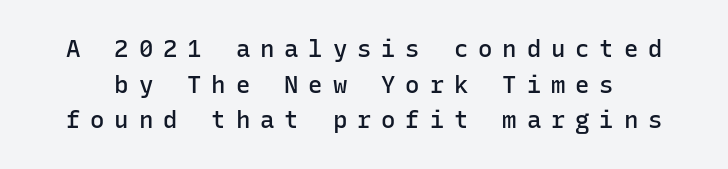
{"italic": "no", "bold": "semi", "underline": "no", "line_spacing": "normal", "line_spacing_ratio": 1.48, "letter_spacing": "wide", "letter_spacing_em": 0.41, "glyph_px": 24}
